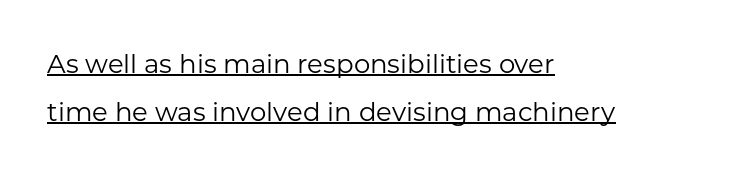
Q: Is the text bold? A: No.
Q: Is the text italic (slanted)? A: No, it is upright.
Q: Is the text underlined? A: Yes.
Q: How is the paragraph aligned? A: Left-aligned.
Q: Is the spacing between letters normal or unusually wide? A: Normal.
